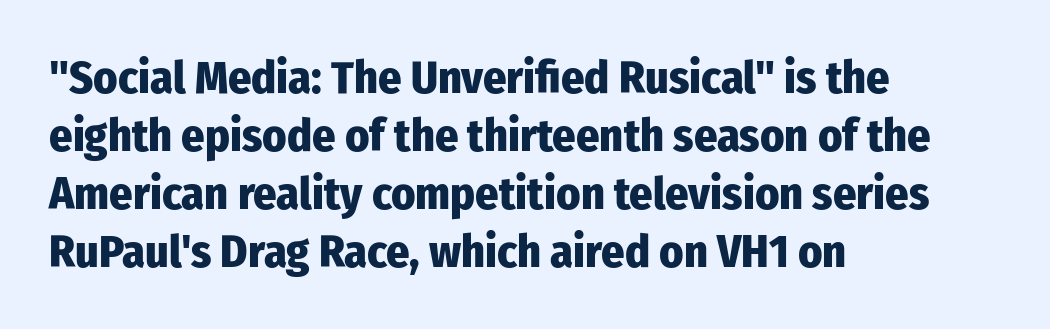
I'd describe the lettering as bold — thick and assertive. Descender tails drop into unmarked territory. You could call the tracking neutral — neither tight nor loose. The typeface chosen for these lines omits serifs.
